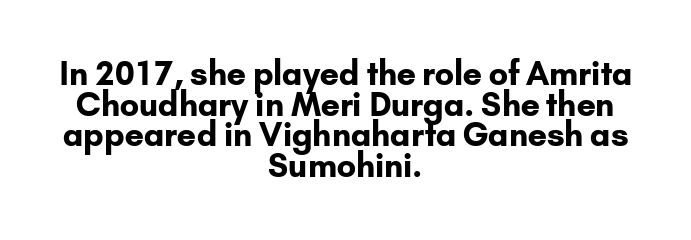
The image shows 32 px bold sans-serif type, upright; set centered, tight line spacing (0.96x), normal letter spacing, not underlined; low stroke contrast and a small x-height.
